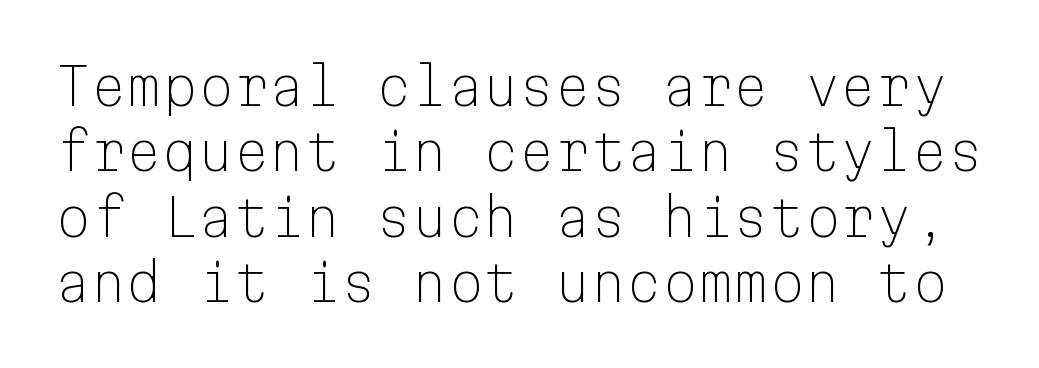
Q: Is the text bold? A: No.
Q: Is the text italic (slanted)? A: No, it is upright.
Q: Is the typeface a serif or a sans-serif typeface? A: Sans-serif.
Q: Is the text underlined? A: No.
Q: Is the spacing between letters normal or unusually wide? A: Normal.
Q: Is the spacing between lines tight, normal or loose? A: Normal.
Q: Width (condensed, normal, or wide)? A: Normal.
Q: Stroke contrast? A: Low.
Q: x-height? A: Medium.
Q: Monospaced? A: Yes.
